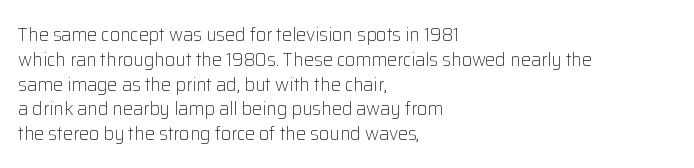
Each stroke keeps to a modest, everyday thickness or less. The type is set solid horizontally, with unmodified tracking. Italic: no, the glyphs are upright roman. In CSS terms this would be text-align: left.
